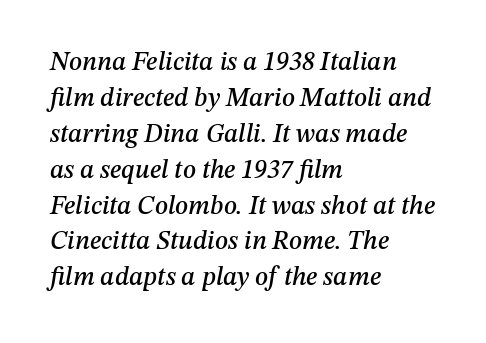
The image shows 26 px text type, italic (leaning right); set left-aligned, normal line spacing (1.38x), normal letter spacing, not underlined.
